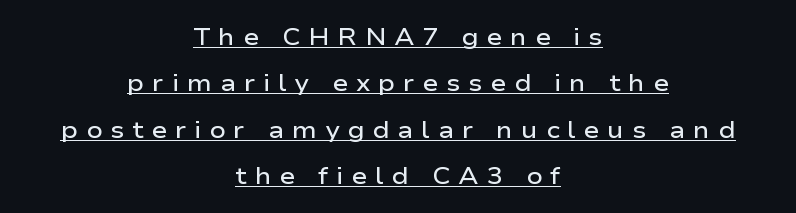
{"italic": "no", "bold": "semi", "underline": "yes", "align": "center", "line_spacing": "loose", "line_spacing_ratio": 1.93, "letter_spacing": "wide", "letter_spacing_em": 0.32, "glyph_px": 24}
